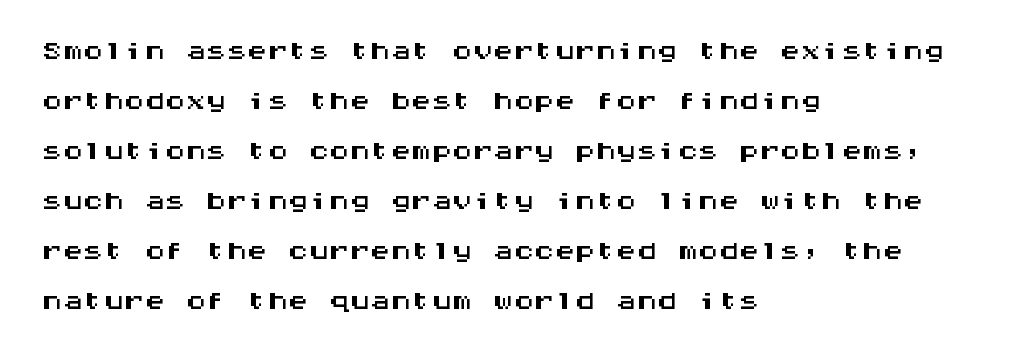
Q: Is the text italic (slanted)? A: No, it is upright.
Q: Is the typeface a serif or a sans-serif typeface? A: Sans-serif.
Q: Is the text underlined? A: No.
Q: How is the paragraph aligned? A: Left-aligned.
Q: Is the spacing between letters normal or unusually wide? A: Normal.
Q: Width (condensed, normal, or wide)? A: Wide.
Q: Stroke contrast? A: Medium.
Q: x-height? A: Large.
Q: Monospaced? A: Yes.
